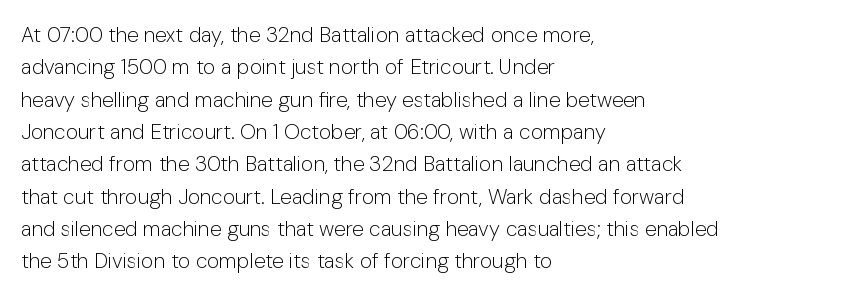
Words float on clear page, feet unadorned. Letters have the restrained weight of plain body copy at most. Horizontal alignment here is leftward, the default for most running prose. Whoever set this chose a conventional vertical rhythm. This sample uses an upright cut, with every glyph sitting square on the baseline.
